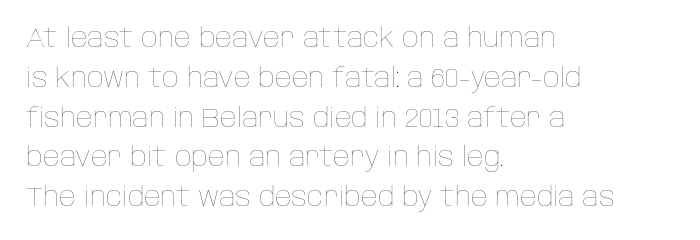
Nobody touched the tracking dial on this one. Line starts are locked; line ends wander. The block of text has a typical density, with ordinary space between rows. The glyphs are unaccompanied by any horizontal stroke below them. Notice how the stems are strictly vertical — no italics here. These glyphs show unthickened strokes, regular width or finer.
